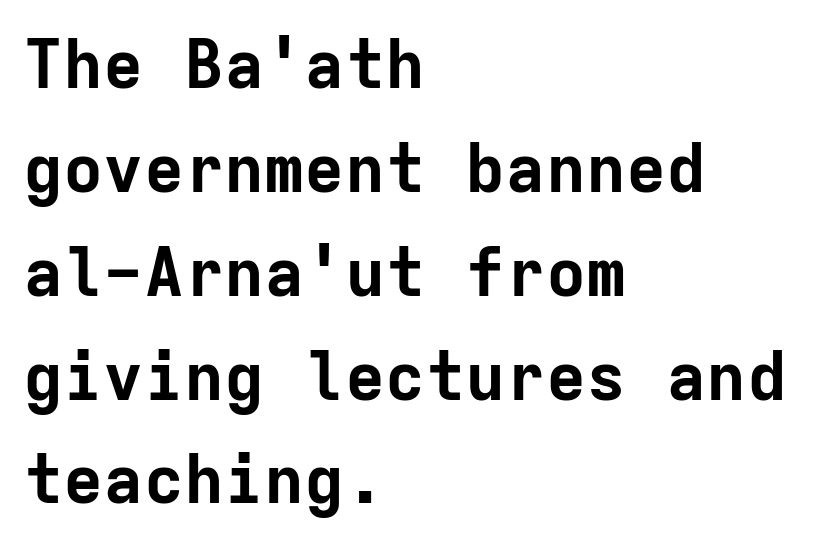
The image shows 67 px bold sans-serif type, upright, monospaced; set left-aligned, normal line spacing (1.55x), normal letter spacing, not underlined; low stroke contrast and a medium x-height.
